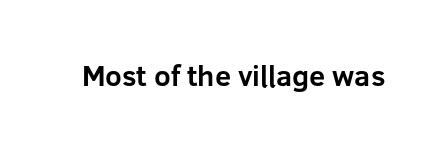
Every stem runs plumb, perpendicular to the baseline. The letters carry no serifs — their stems end cleanly without finishing strokes. The rendering uses natural spacing where letterforms have individual widths. Typographic density is high because the face is bold. Characters follow at the spacing the type designer built in. Any mark beneath the type? The region is blank.
